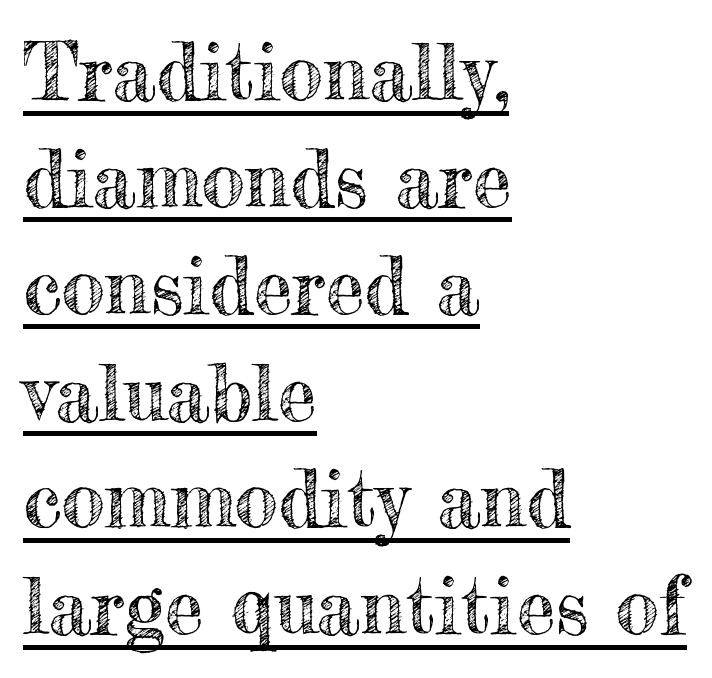
The image shows 78 px text type, upright; set left-aligned, normal line spacing (1.37x), normal letter spacing, underlined; a small x-height.
